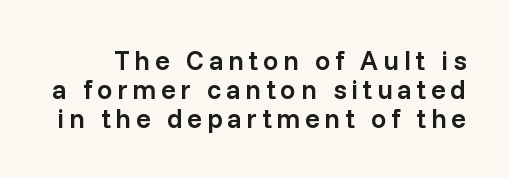
Closely set lines give the paragraph a compact silhouette. Is the type bold? Partly — it's a semibold, heavier than regular but not fully bold. Decoration check: the copy has no underline. A typesetter would mark this as roman, not italic.
